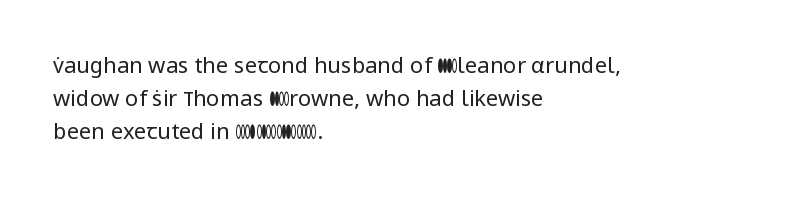
{"italic": "no", "bold": "no", "underline": "no", "align": "left", "line_spacing": "normal", "line_spacing_ratio": 1.5, "letter_spacing": "normal", "letter_spacing_em": 0.0, "glyph_px": 22}
